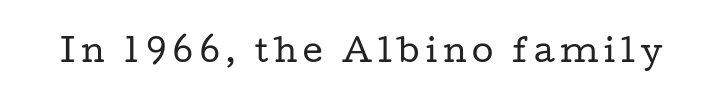
{"serif": "yes", "italic": "no", "bold": "no", "weight": "regular", "width": "wide", "stroke_contrast": "low", "x_height": "medium", "monospaced": "no", "underline": "no", "glyph_px": 31}
